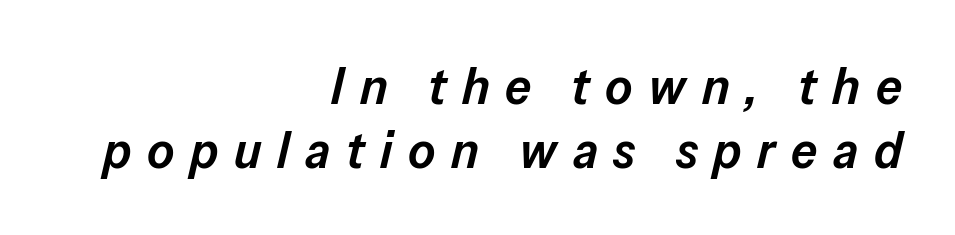
The image shows 52 px semibold type, italic (leaning right); set right-aligned, line spacing 1.24x, unusually wide letter spacing (+0.3 em), not underlined; low stroke contrast and a medium x-height.
